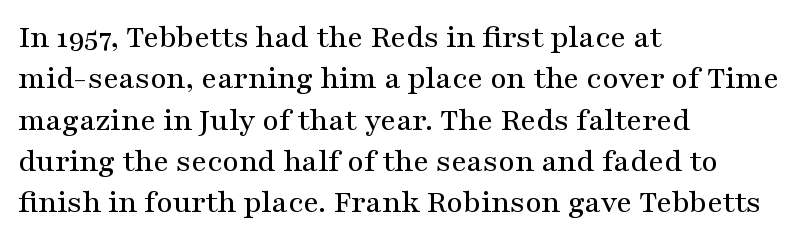
Teacher's note: observe the even left margin — that is flush-left alignment. Is there much room between lines? A standard amount, neither cramped nor airy. Students, note that the glyphs here touch the page at normal intervals. Serif or sans? Serif — the stroke terminals have little feet. The letters advance in unequal steps, a hallmark of proportional type. Is there any slant? The stems are plumb.
